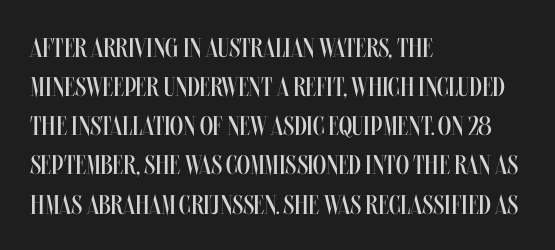
Default kerning and tracking; the words read as compact shapes. No heavy texture on the line: the type isn't bold. A roman cut, with each character standing at attention. Notice how the passage keeps a crisp vertical edge on the left only. Bare-footed words on every line.
